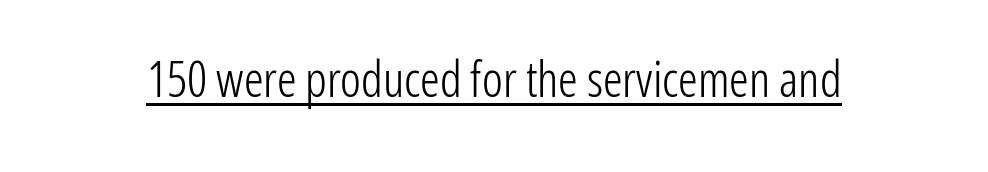
Serif or sans? Sans — the stroke terminals are bare. Is there any slant? The stems are plumb. Glyph-to-glyph distance matches everyday printed text. Letters have the restrained weight of plain body copy at most. A typesetter would call this proportional, since set widths differ per character.
